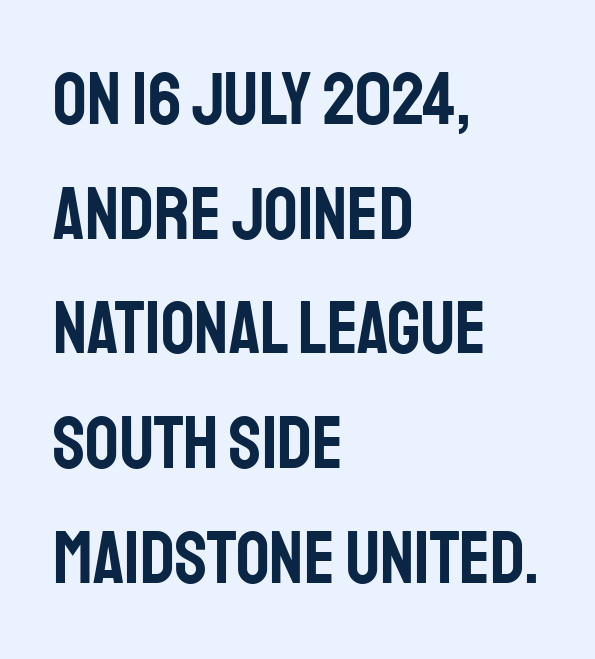
{"serif": "no", "italic": "no", "width": "condensed", "stroke_contrast": "low", "x_height": "large", "monospaced": "no", "underline": "no", "align": "left", "line_spacing": "normal", "line_spacing_ratio": 1.55, "letter_spacing": "normal", "letter_spacing_em": 0.0, "glyph_px": 74}
